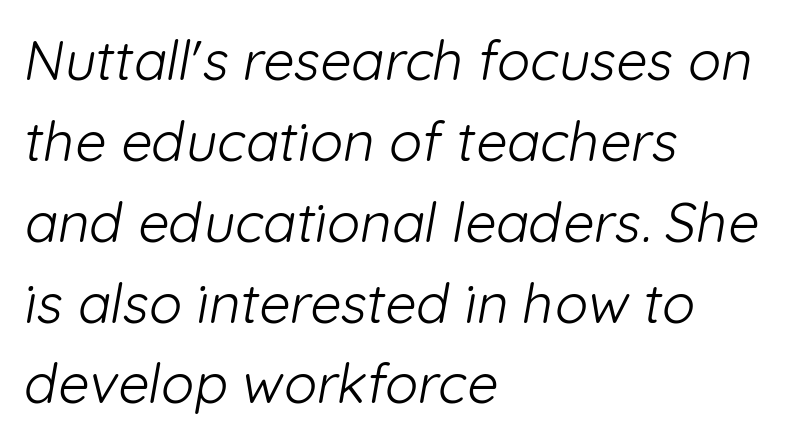
The image shows 55 px light sans-serif type; set left-aligned, normal line spacing (1.47x), normal letter spacing, not underlined; low stroke contrast and a medium x-height.
